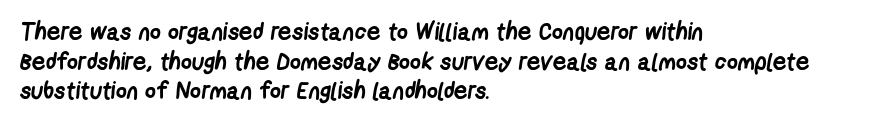
The image shows 24 px bold type; set left-aligned, line spacing 1.23x, normal letter spacing, not underlined.
